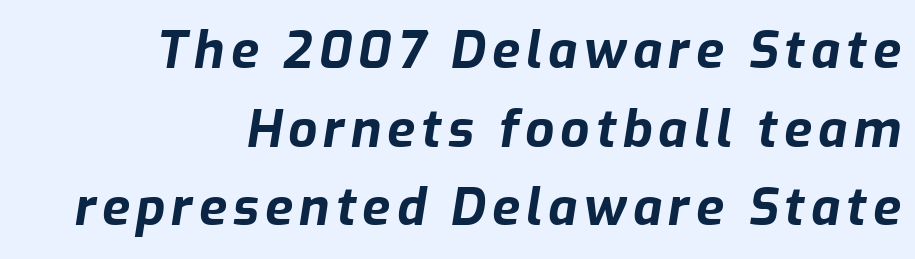
Q: Is the text bold? A: Yes.
Q: Is the text italic (slanted)? A: Yes, it leans right by about 9 degrees.
Q: Is the text underlined? A: No.
Q: How is the paragraph aligned? A: Right-aligned.
Q: Is the spacing between lines tight, normal or loose? A: Normal.
Q: Width (condensed, normal, or wide)? A: Normal.
Q: Stroke contrast? A: Low.
Q: x-height? A: Medium.
Q: Monospaced? A: No.
